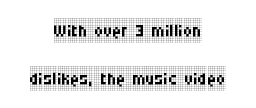
The image shows 25 px text type, upright; set centered, loose line spacing (1.91x), normal letter spacing, not underlined.
